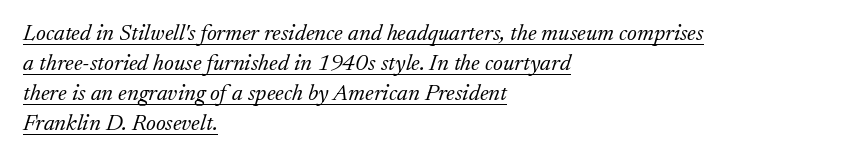
The image shows 23 px text type, italic (leaning right); set left-aligned, normal line spacing (1.3x), normal letter spacing, underlined.
